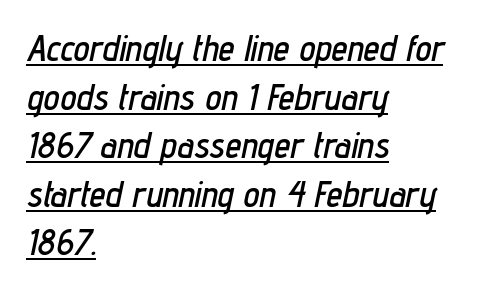
The type is set solid horizontally, with unmodified tracking. Evenly set lines give the paragraph a standard silhouette. The paragraph shown leans on its left margin. Quick note: italic.
